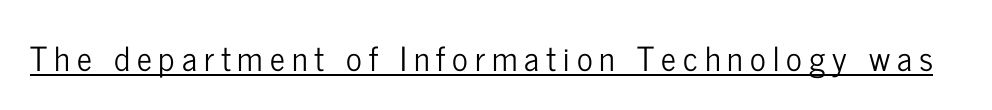
Q: Is the text italic (slanted)? A: No, it is upright.
Q: Is the typeface a serif or a sans-serif typeface? A: Sans-serif.
Q: Is the text underlined? A: Yes.
Q: Is the spacing between letters normal or unusually wide? A: Unusually wide.
Q: Width (condensed, normal, or wide)? A: Condensed.
Q: Stroke contrast? A: Low.
Q: x-height? A: Medium.
Q: Monospaced? A: No.
